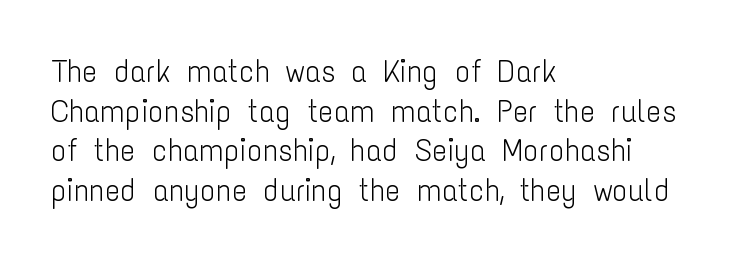
The image shows 32 px light, condensed sans-serif type, upright; set left-aligned, line spacing 1.24x, normal letter spacing, not underlined; low stroke contrast and a medium x-height.
